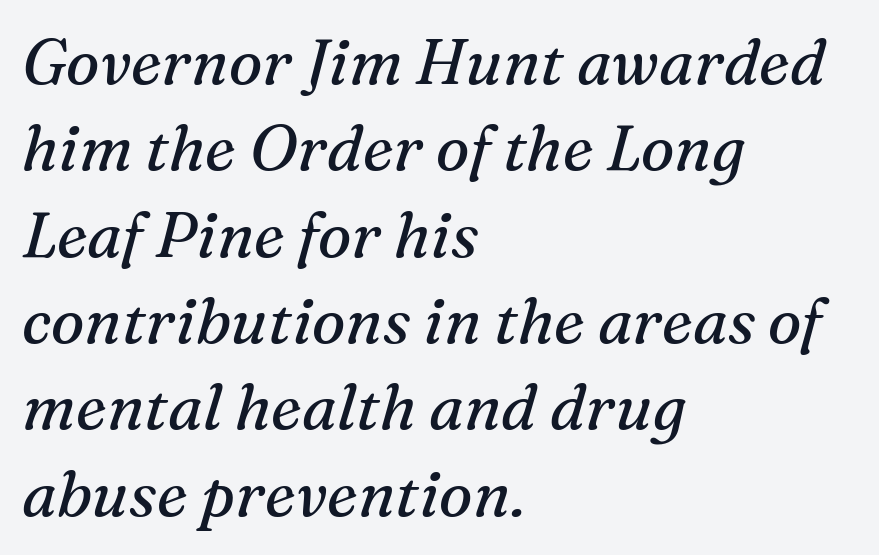
The image shows 63 px regular-weight serif type, italic (leaning right); set left-aligned, normal line spacing (1.37x), normal letter spacing, not underlined; medium stroke contrast and a medium x-height.
